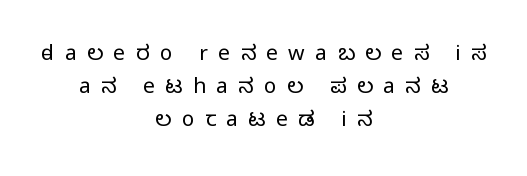
The passage is arranged like a title page — every line centered. Interline gaps are of average width in this sample. Bare-footed words on every line. Italic: no, the glyphs are upright roman. Each word looks stretched out because of the extra space between its letters.
